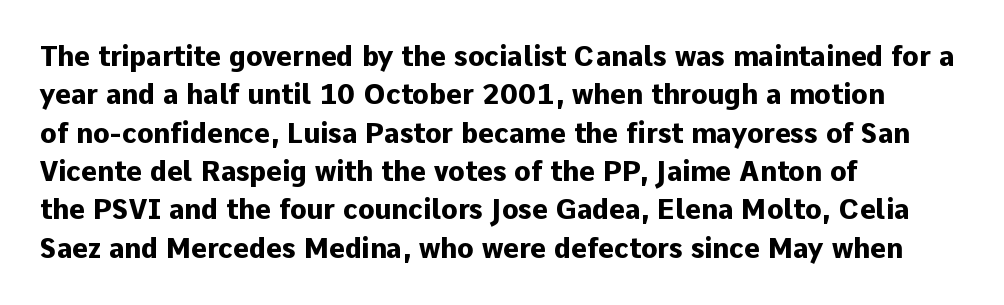
{"italic": "no", "bold": "yes", "underline": "no", "align": "left", "line_spacing": "normal", "line_spacing_ratio": 1.42, "letter_spacing": "normal", "letter_spacing_em": 0.0, "glyph_px": 27}
